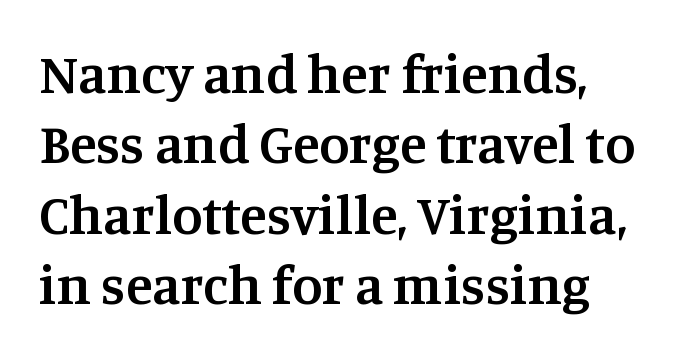
The image shows 55 px semibold serif type, upright; set normal line spacing (1.28x), normal letter spacing, not underlined; medium stroke contrast and a large x-height.
